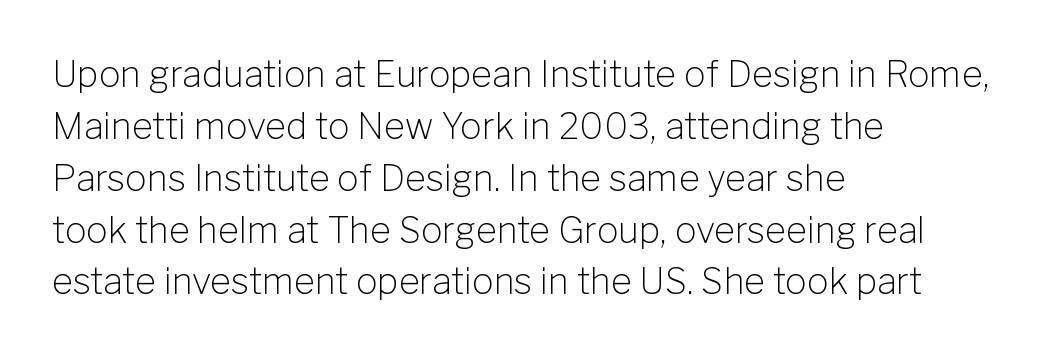
{"serif": "no", "italic": "no", "bold": "no", "weight": "light", "width": "normal", "stroke_contrast": "low", "x_height": "medium", "monospaced": "no", "underline": "no", "align": "left", "line_spacing": "normal", "line_spacing_ratio": 1.44, "letter_spacing": "normal", "letter_spacing_em": 0.0, "glyph_px": 36}
